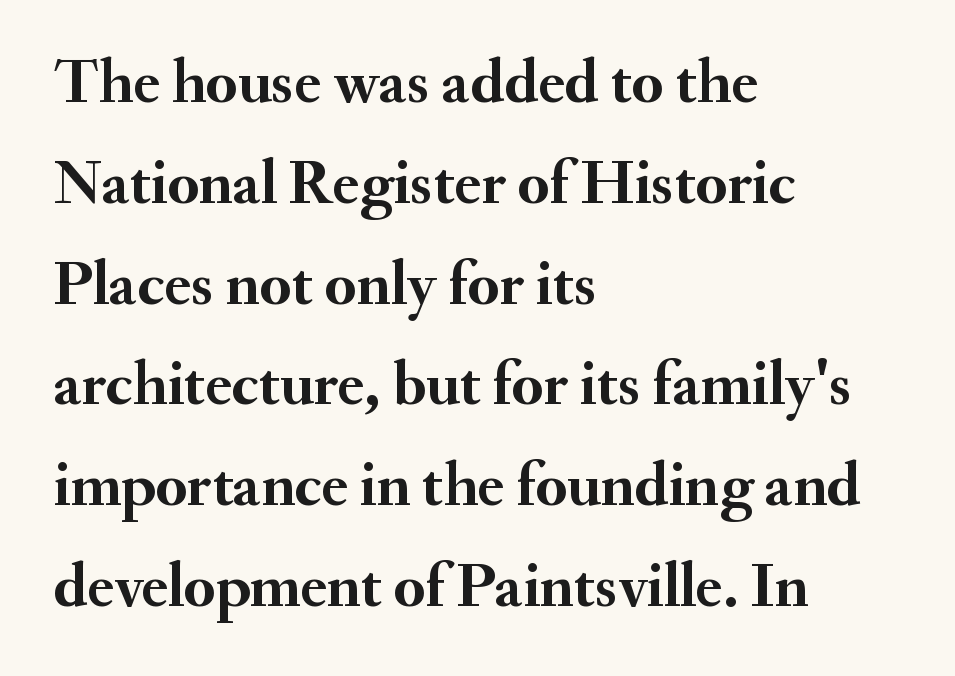
The image shows 63 px semibold serif type, upright; set left-aligned, normal line spacing (1.6x), normal letter spacing, not underlined; medium stroke contrast and a small x-height.
